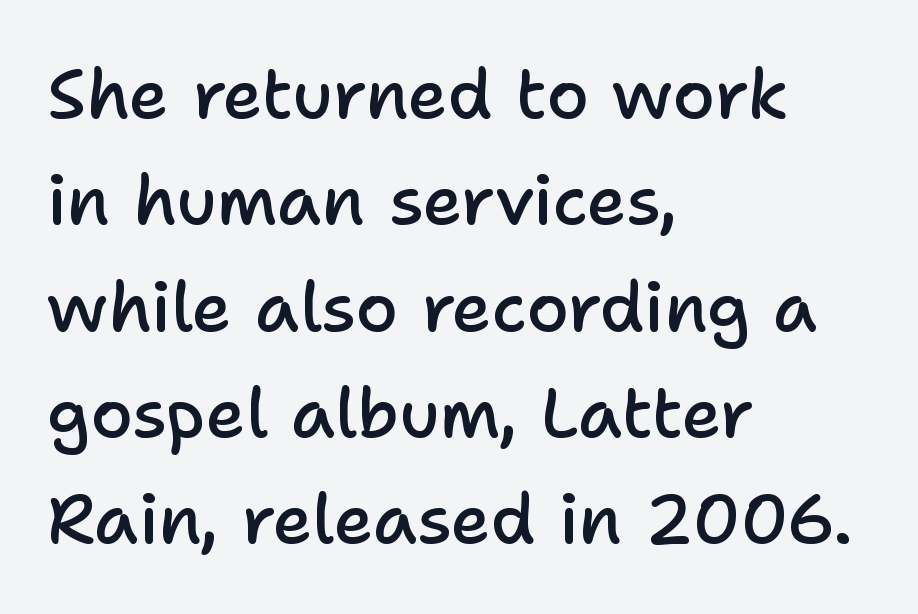
Q: Is the text bold? A: Semi-bold.
Q: Is the text italic (slanted)? A: No, it is upright.
Q: Is the typeface a serif or a sans-serif typeface? A: Sans-serif.
Q: Is the text underlined? A: No.
Q: How is the paragraph aligned? A: Left-aligned.
Q: Is the spacing between letters normal or unusually wide? A: Normal.
Q: Is the spacing between lines tight, normal or loose? A: Normal.
Q: Width (condensed, normal, or wide)? A: Normal.
Q: Stroke contrast? A: Low.
Q: x-height? A: Medium.
Q: Monospaced? A: No.
